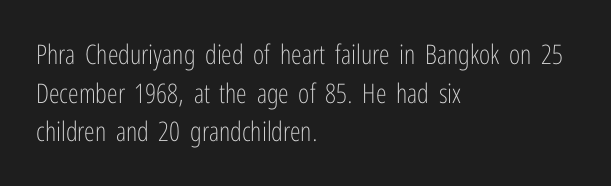
{"italic": "no", "bold": "no", "underline": "no", "align": "left", "line_spacing": "normal", "line_spacing_ratio": 1.43, "letter_spacing": "normal", "letter_spacing_em": 0.0, "glyph_px": 27}
